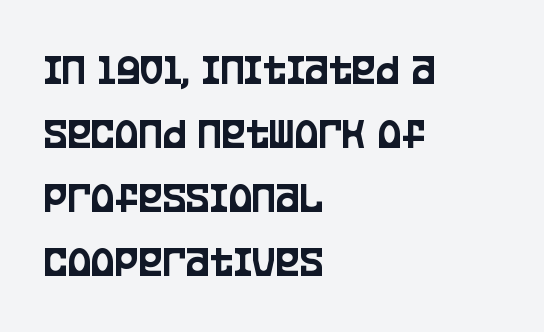
No italicization has been applied; the sample stays upright. Baseline-to-baseline distance is the conventional proportion of letter height. Do the characters align in a grid? No, the font is proportional. Compared with typical body copy, the letter spacing here is the same.
